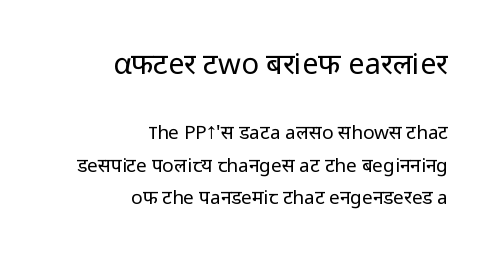
{"serif": "no", "italic": "no", "bold": "no", "weight": "regular", "width": "normal", "stroke_contrast": "low", "x_height": "medium", "monospaced": "no", "underline": "no", "align": "right", "line_spacing_ratio": 1.72, "letter_spacing": "normal", "letter_spacing_em": 0.0, "larger_block": "first", "size_ratio": 1.53, "glyph_px": 29}
